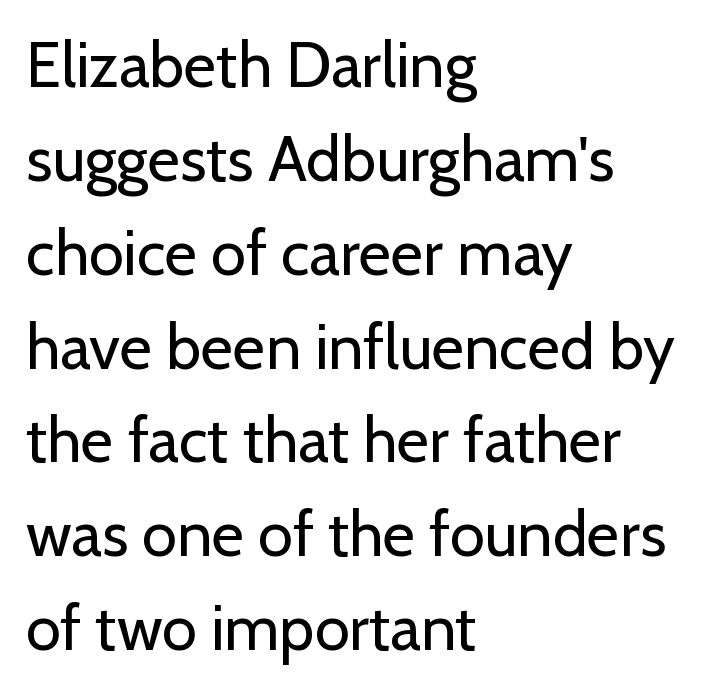
{"serif": "no", "italic": "no", "bold": "no", "weight": "regular", "width": "normal", "stroke_contrast": "low", "x_height": "medium", "monospaced": "no", "underline": "no", "align": "left", "line_spacing": "normal", "line_spacing_ratio": 1.49, "letter_spacing": "normal", "letter_spacing_em": 0.0, "glyph_px": 63}
